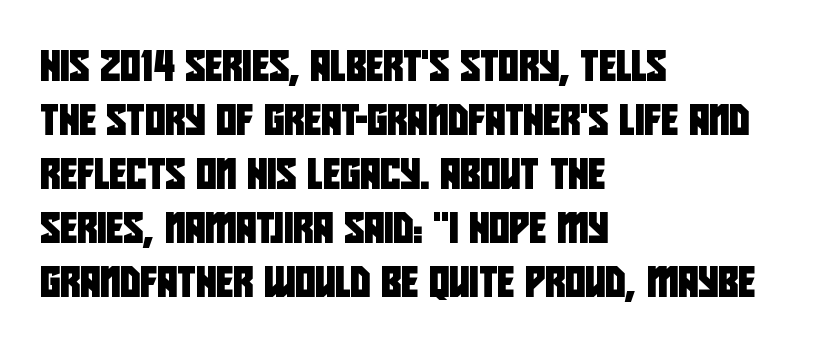
Spacing verdict: proportional, widths tailored to each character. The letterforms sit shoulder to shoulder at normal distance. Nope, no serifs anywhere on these letters. The specimen omits any rule beneath the text block's lines.
